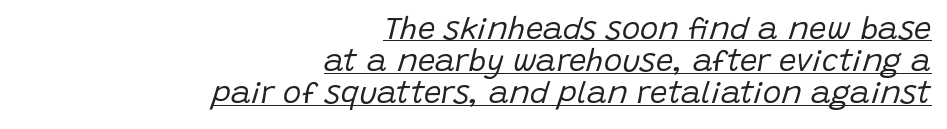
The face used here is proportionally spaced, like ordinary book or web type. Compared with a typical body face, this is equally light or lighter still. The face used here has a pronounced slope to its letters. Teacher's note: observe the even right margin — that is flush-right alignment. Is there much room between lines? No — they nearly touch. The face used here is rendered with its standard letterfit.
